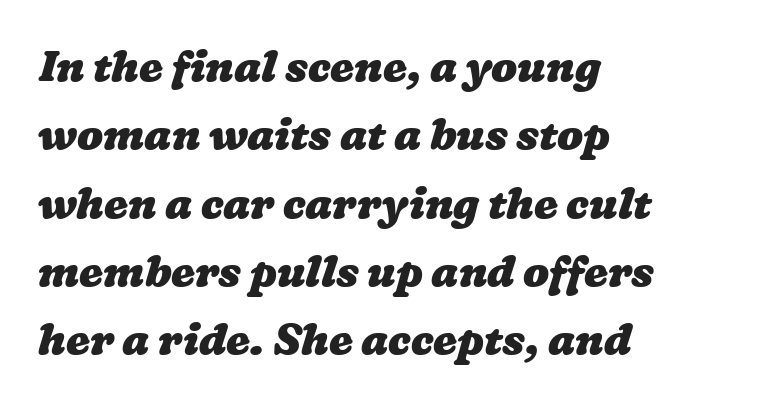
Q: Is the text bold? A: Yes.
Q: Is the text underlined? A: No.
Q: How is the paragraph aligned? A: Left-aligned.
Q: Is the spacing between letters normal or unusually wide? A: Normal.
Q: Is the spacing between lines tight, normal or loose? A: Normal.
Q: Width (condensed, normal, or wide)? A: Wide.
Q: Stroke contrast? A: Low.
Q: x-height? A: Medium.
Q: Monospaced? A: No.
